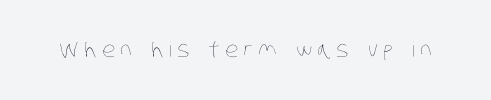
Unbolded letterforms with no extra heft. Check the space under the baseline: it is left empty. Spacing between characters has been opened up far beyond the box default.
